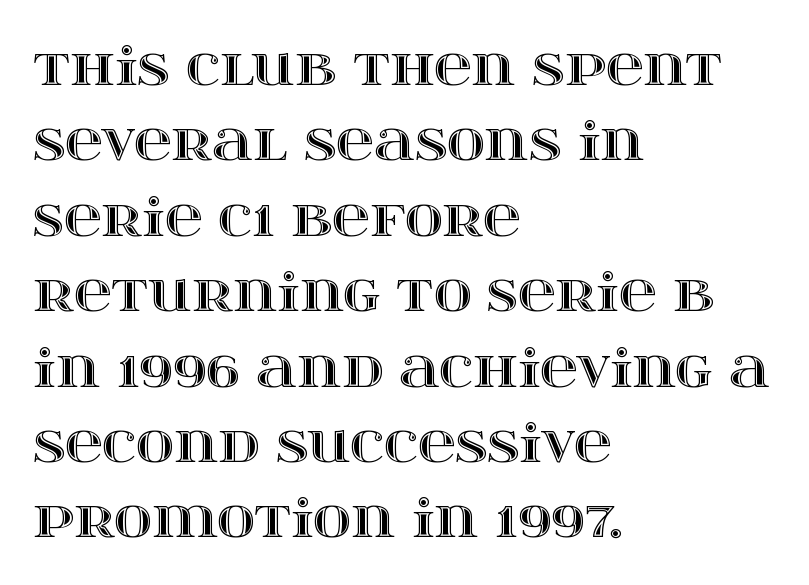
You could not count columns in this text — the font is proportionally spaced. Quick note: interline space is typical. Unlike italic type, these characters show no tilt at all. The words here are not underlined. The typesetter chose a ragged-right arrangement here.
